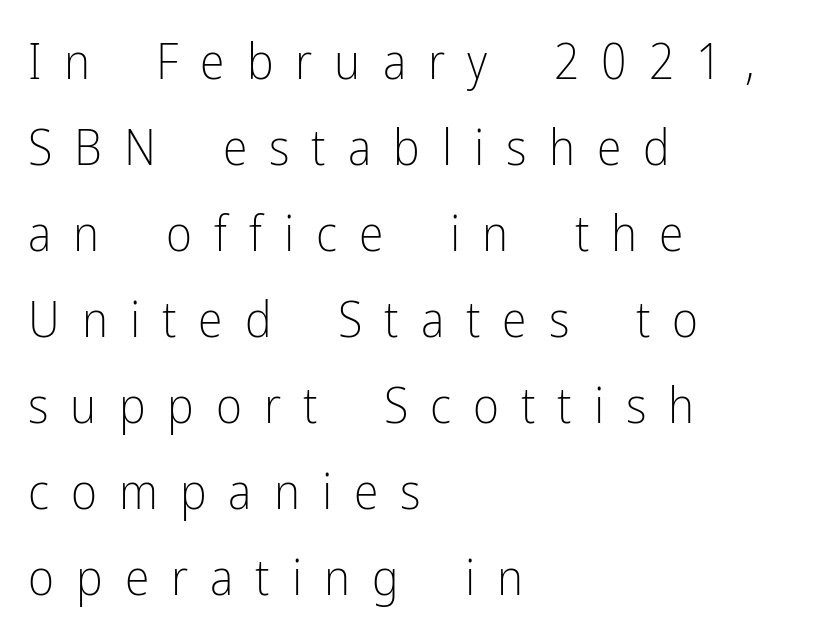
Do the characters align in a grid? No, the font is proportional. Nothing heavy about these letters — not bold at all. The paragraph shown leans on its left margin. Compared with typical body copy, the letter spacing here is much looser.
